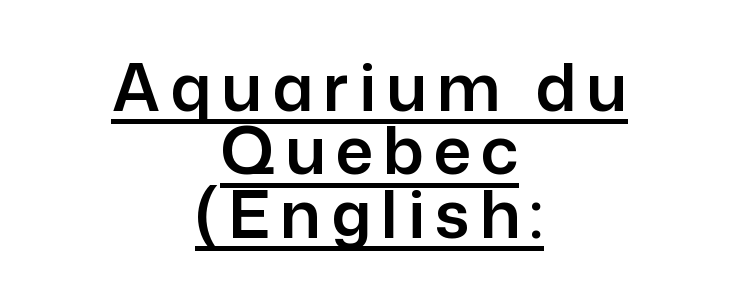
The image shows 66 px sans-serif type, upright; set centered, tight line spacing (0.96x), underlined; low stroke contrast and a medium x-height.
